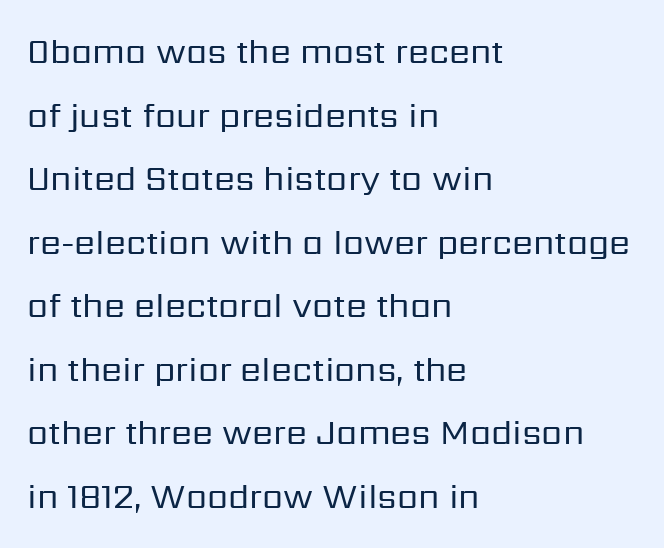
Q: Is the text bold? A: No.
Q: Is the text italic (slanted)? A: No, it is upright.
Q: Is the typeface a serif or a sans-serif typeface? A: Sans-serif.
Q: Is the text underlined? A: No.
Q: How is the paragraph aligned? A: Left-aligned.
Q: Is the spacing between letters normal or unusually wide? A: Normal.
Q: Width (condensed, normal, or wide)? A: Normal.
Q: Stroke contrast? A: Low.
Q: x-height? A: Medium.
Q: Monospaced? A: No.
